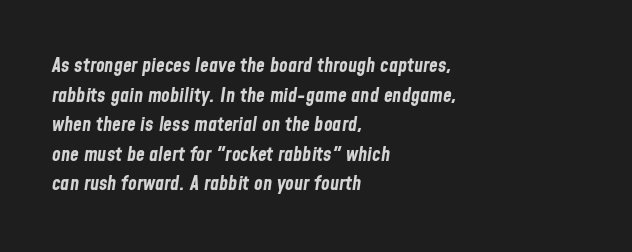
Q: Is the text bold? A: Yes.
Q: Is the text italic (slanted)? A: Yes, it leans right by about 8 degrees.
Q: Is the text underlined? A: No.
Q: How is the paragraph aligned? A: Left-aligned.
Q: Is the spacing between letters normal or unusually wide? A: Normal.
Q: Is the spacing between lines tight, normal or loose? A: Normal.
